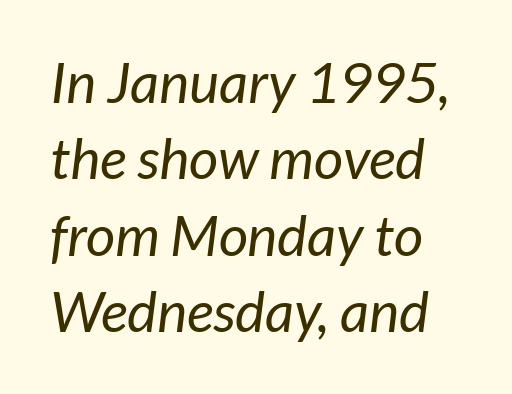
The image shows 57 px regular-weight sans-serif type; set normal line spacing (1.34x), normal letter spacing, not underlined; low stroke contrast and a medium x-height.
